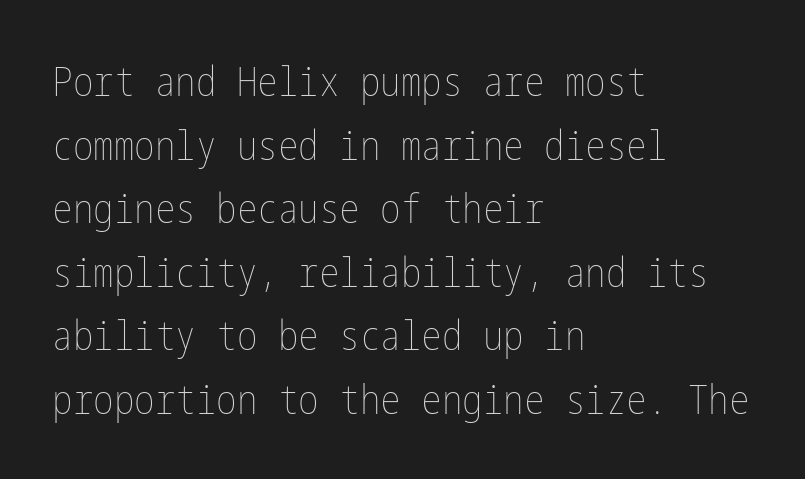
Q: Is the text bold? A: No.
Q: Is the text italic (slanted)? A: No, it is upright.
Q: Is the text underlined? A: No.
Q: How is the paragraph aligned? A: Left-aligned.
Q: Is the spacing between letters normal or unusually wide? A: Normal.
Q: Is the spacing between lines tight, normal or loose? A: Normal.
Q: Width (condensed, normal, or wide)? A: Condensed.
Q: Stroke contrast? A: Low.
Q: x-height? A: Medium.
